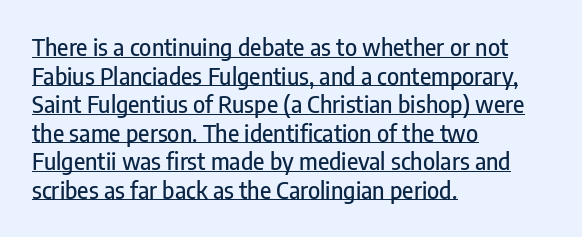
The rendering anchors every line to the left-hand side. Glyph-to-glyph distance matches everyday printed text. The typography opts for an upright posture over an oblique one. Caption: lettering with a line underneath.
